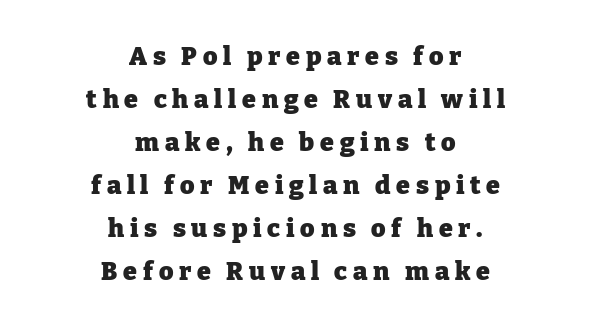
{"italic": "no", "bold": "yes", "underline": "no", "align": "center", "line_spacing_ratio": 1.72, "letter_spacing": "wide", "letter_spacing_em": 0.23, "glyph_px": 25}
